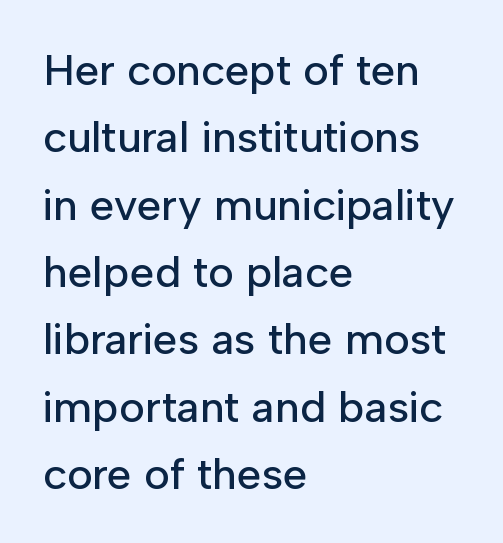
Q: Is the text italic (slanted)? A: No, it is upright.
Q: Is the typeface a serif or a sans-serif typeface? A: Sans-serif.
Q: Is the text underlined? A: No.
Q: How is the paragraph aligned? A: Left-aligned.
Q: Is the spacing between letters normal or unusually wide? A: Normal.
Q: Is the spacing between lines tight, normal or loose? A: Normal.
Q: Width (condensed, normal, or wide)? A: Normal.
Q: Stroke contrast? A: Low.
Q: x-height? A: Medium.
Q: Monospaced? A: No.
